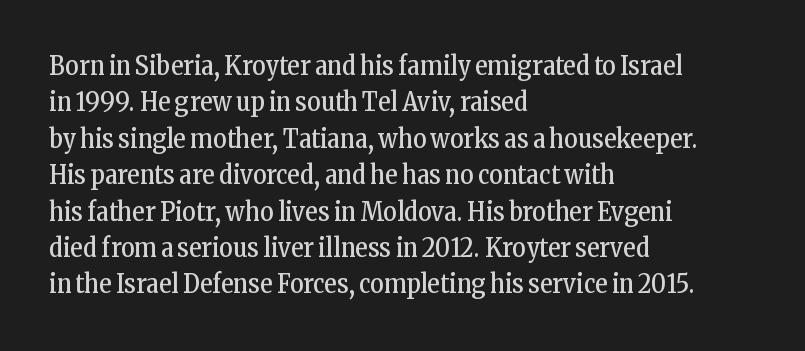
Short and long lines alike share a common starting point at left. The typeface has the unassuming heft of standard copy or less. Is the letter spacing exaggerated? No — it looks like the ordinary default. Has an underline been added? It has not. Posture: vertical.
